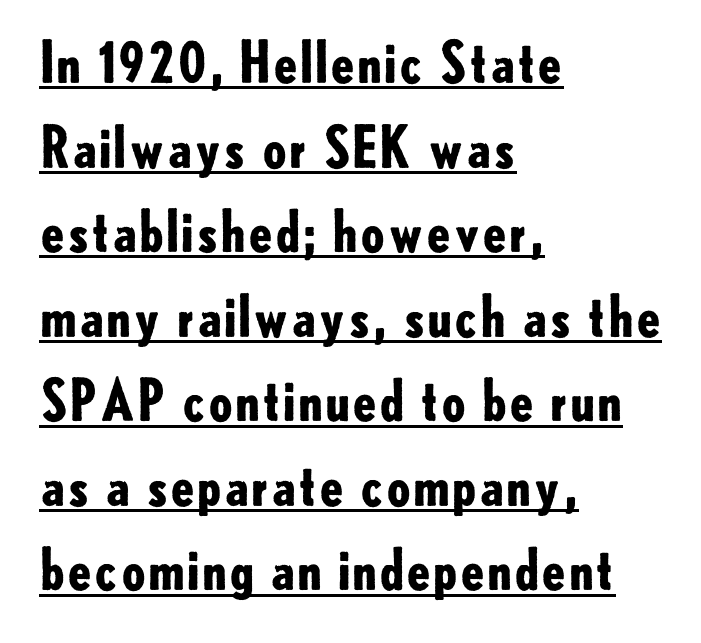
Q: Is the text bold? A: Yes.
Q: Is the text italic (slanted)? A: No, it is upright.
Q: Is the typeface a serif or a sans-serif typeface? A: Sans-serif.
Q: Is the text underlined? A: Yes.
Q: How is the paragraph aligned? A: Left-aligned.
Q: Is the spacing between letters normal or unusually wide? A: Normal.
Q: Is the spacing between lines tight, normal or loose? A: Normal.
Q: Width (condensed, normal, or wide)? A: Normal.
Q: Stroke contrast? A: Low.
Q: x-height? A: Small.
Q: Monospaced? A: No.
